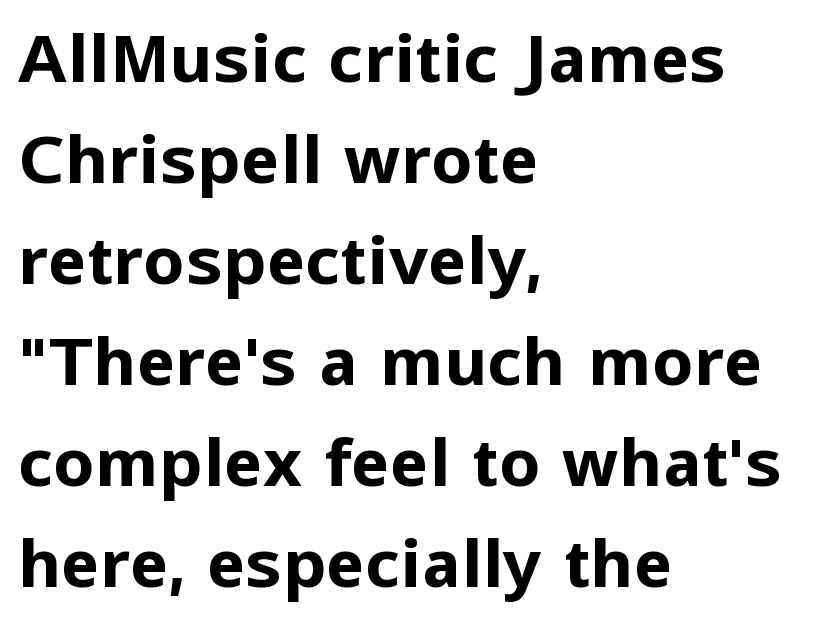
The image shows 66 px bold sans-serif type, upright; set left-aligned, normal line spacing (1.53x), normal letter spacing, not underlined; low stroke contrast and a medium x-height.
